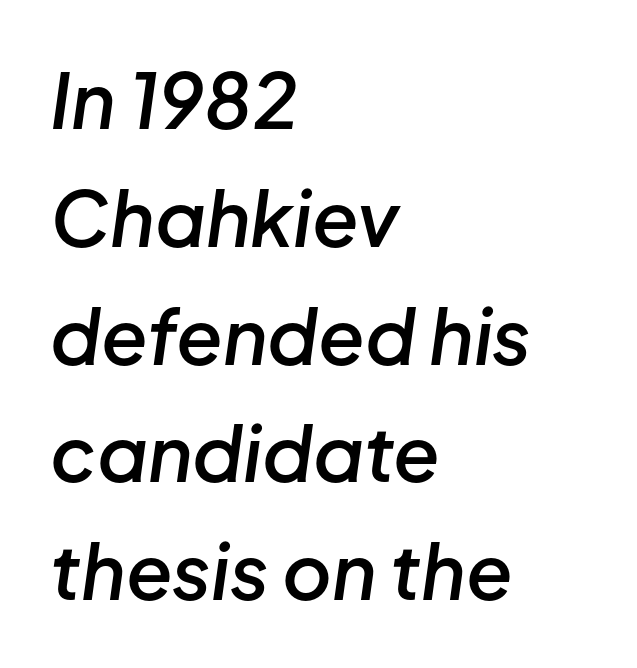
Style check: oblique. Each glyph is drawn with semibold strokes, heavier than normal yet not fully bold. Reading down the block, your eye returns to a fixed left position each line. Each letter keeps its own natural width here, so spacing adapts to shape. Vertically, the passage feels balanced, rows spaced as you'd expect.
